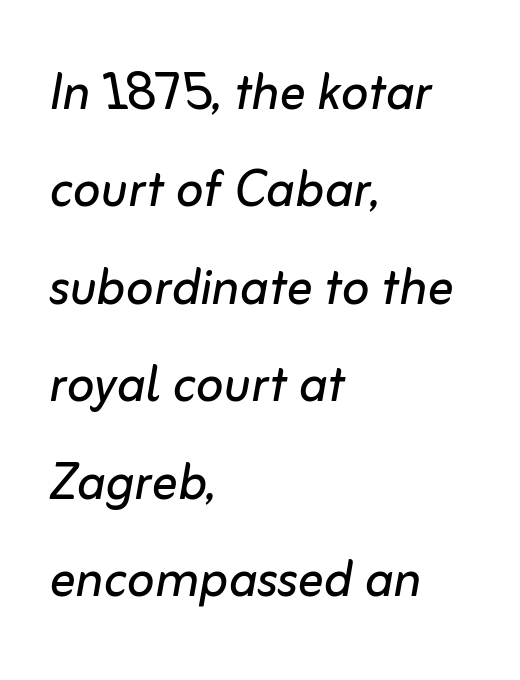
Q: Is the text bold? A: No.
Q: Is the text italic (slanted)? A: Yes, it leans right by about 10 degrees.
Q: Is the text underlined? A: No.
Q: How is the paragraph aligned? A: Left-aligned.
Q: Is the spacing between letters normal or unusually wide? A: Normal.
Q: Is the spacing between lines tight, normal or loose? A: Normal.
Q: Width (condensed, normal, or wide)? A: Normal.
Q: Stroke contrast? A: Low.
Q: x-height? A: Medium.
Q: Monospaced? A: No.
